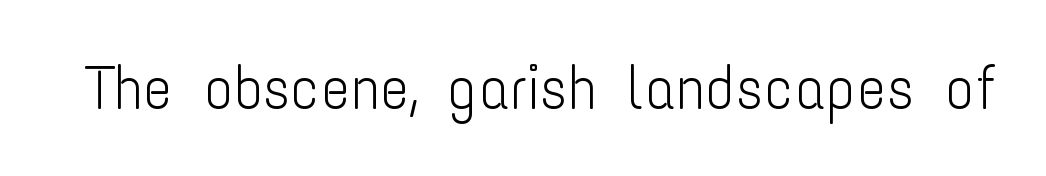
Q: Is the text bold? A: No.
Q: Is the text italic (slanted)? A: No, it is upright.
Q: Is the typeface a serif or a sans-serif typeface? A: Sans-serif.
Q: Is the text underlined? A: No.
Q: Is the spacing between letters normal or unusually wide? A: Normal.
Q: Width (condensed, normal, or wide)? A: Condensed.
Q: Stroke contrast? A: Low.
Q: x-height? A: Medium.
Q: Monospaced? A: No.
